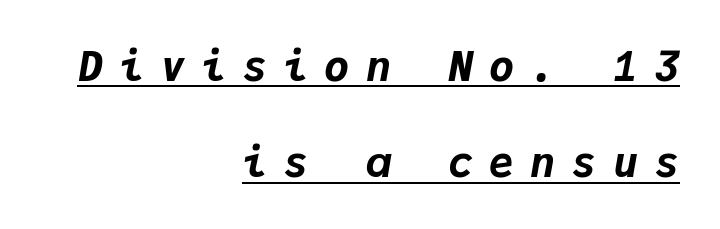
{"italic": "yes", "lean": "right", "slant_degrees": 9, "bold": "yes", "weight": "bold", "width": "normal", "stroke_contrast": "low", "x_height": "medium", "monospaced": "yes", "underline": "yes", "align": "right", "line_spacing": "loose", "line_spacing_ratio": 2.29, "letter_spacing": "wide", "letter_spacing_em": 0.38, "glyph_px": 42}
